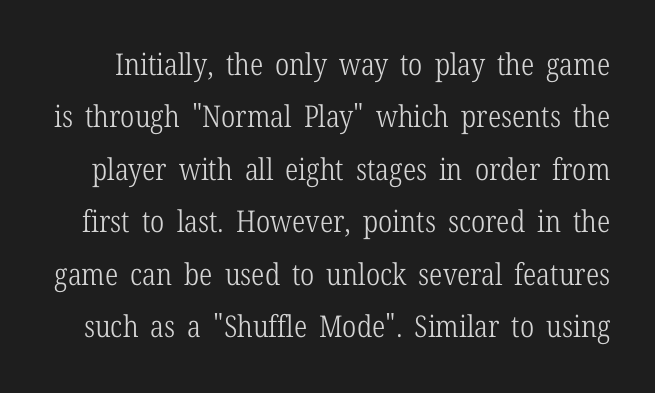
The image shows 30 px light, condensed serif type, upright; set line spacing 1.75x, normal letter spacing, not underlined; low stroke contrast and a medium x-height.
